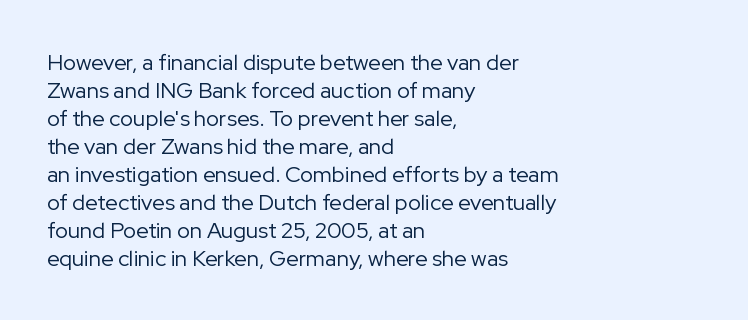
No extra ink here — the face is not bold. Students, observe: this is what conventionally led text looks like. Visually the block forms a straight wall on the left and a jagged coastline on the right. Clear beneath every line of the passage.
